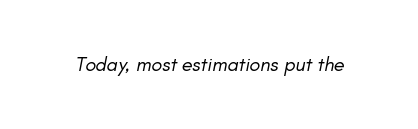
Q: Is the text bold? A: No.
Q: Is the text italic (slanted)? A: Yes, it leans right by about 11 degrees.
Q: Is the text underlined? A: No.
Q: Is the spacing between letters normal or unusually wide? A: Normal.
